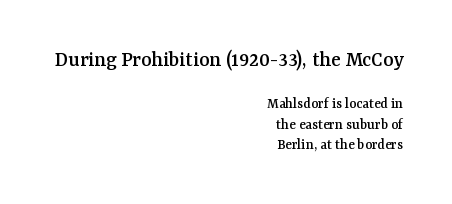
{"italic": "no", "underline": "no", "align": "right", "line_spacing": "normal", "line_spacing_ratio": 1.38, "letter_spacing": "normal", "letter_spacing_em": 0.0, "larger_block": "first", "size_ratio": 1.47, "glyph_px": 22}
